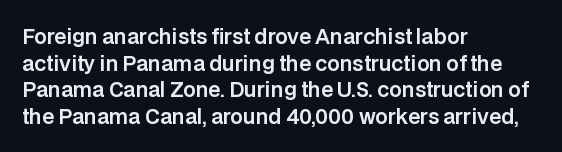
The image shows 20 px text type, upright; set left-aligned, normal line spacing (1.33x), normal letter spacing, not underlined.
